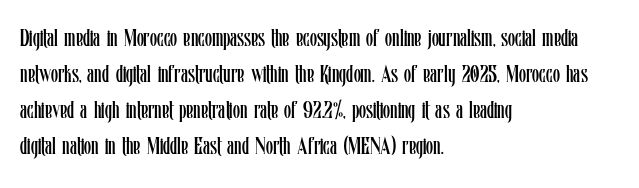
The foot of each line stays bare and open. It's the straight-up-and-down kind of type. The gaps between neighbouring characters are ordinary and unremarkable. A normal amount of white space separates one row of letters from the next. Typeset ragged right — the left edge is the straight one. Is the stroke heavy? The answer is a plain regular-or-lighter.
